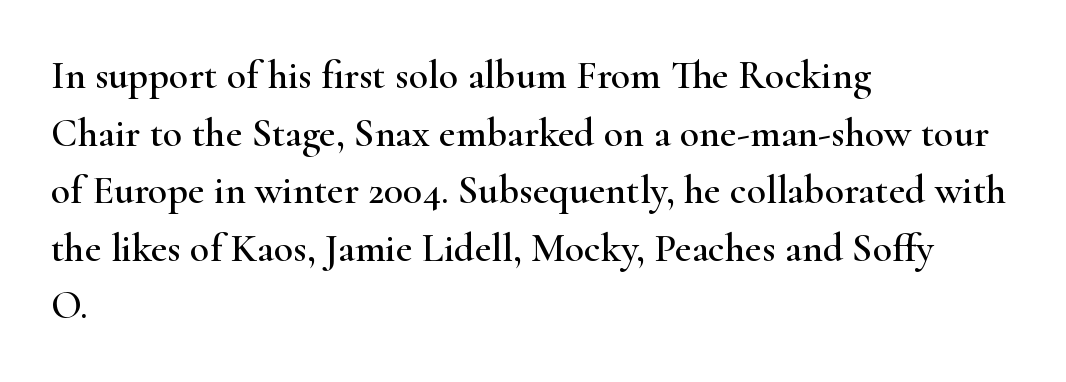
The image shows 40 px wide serif type, upright; set left-aligned, normal line spacing (1.44x), normal letter spacing, not underlined; high stroke contrast and a small x-height.
